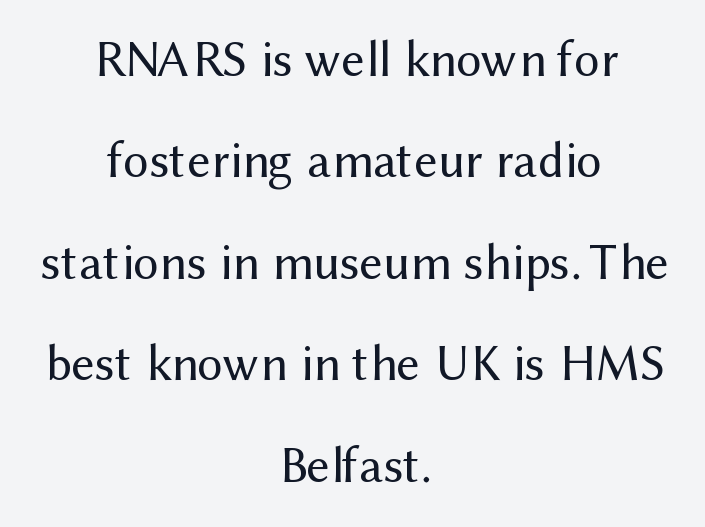
These glyphs show unthickened strokes, regular width or finer. Here the designer chose a conventional face with non-uniform glyph widths. Nope, not italic — everything's standing straight. The leading is generous, giving the passage an open texture. The glyphs in this specimen are sans serif.
